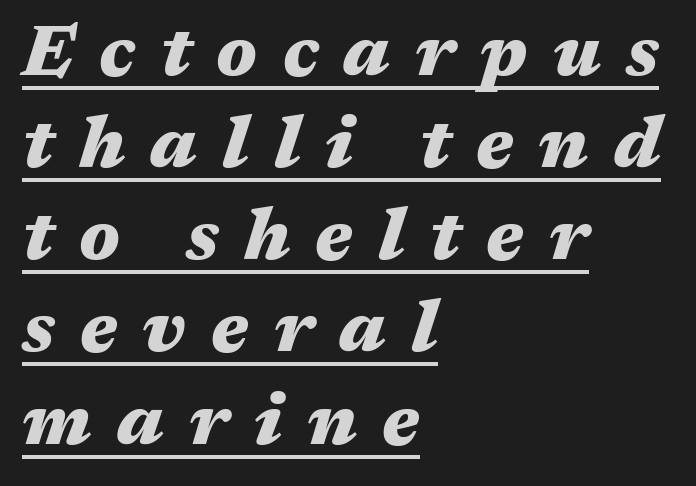
Emphasis by weight is at full strength: bold. The paragraph has a hard left edge and a soft right edge. A typographer would call this underscored text. The vertical gap from one line to the next is medium. Here the glyphs are tracked loosely, breaking word shapes into spaced letters.
